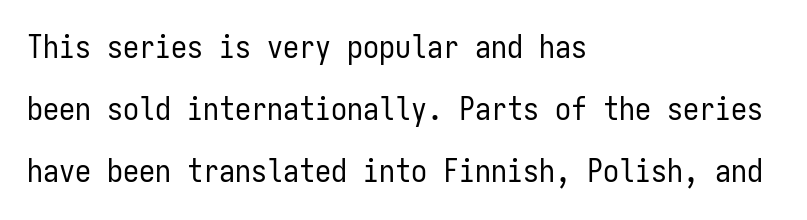
{"serif": "no", "italic": "no", "bold": "no", "weight": "regular", "width": "condensed", "stroke_contrast": "low", "x_height": "medium", "monospaced": "yes", "underline": "no", "align": "left", "line_spacing": "loose", "line_spacing_ratio": 1.94, "letter_spacing": "normal", "letter_spacing_em": 0.0, "glyph_px": 32}
